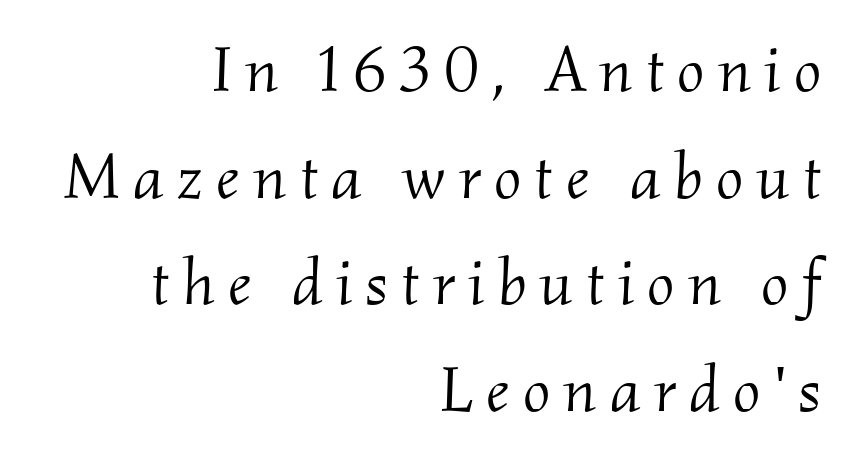
What kind of face is this? One with serifs. The type is letterspaced generously, with wide tracking. No heavy texture on the line: the type isn't bold. Plain, unruled lines of type. Italic: yes, the glyphs are oblique. Evenly set lines give the paragraph a standard silhouette.
